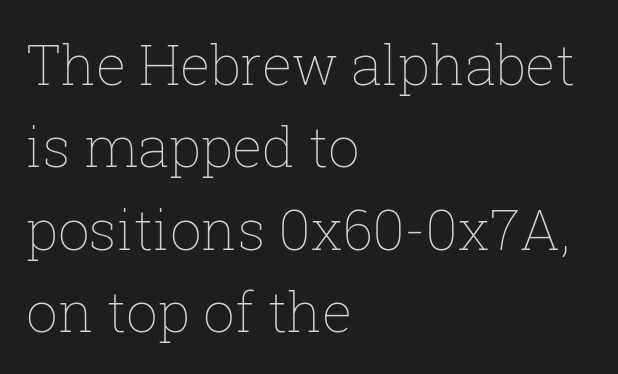
No italicization has been applied; the sample stays upright. Unmarked baselines from the first word to the last. Proportional: the letters do not fall into vertical columns. The gaps between neighbouring characters are ordinary and unremarkable.
